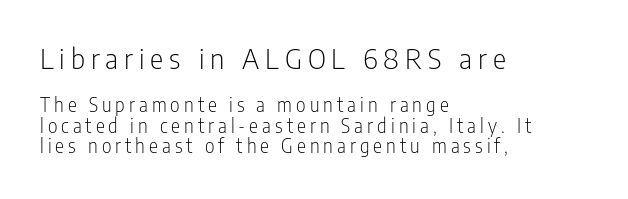
Q: Is the text bold? A: No.
Q: Is the text italic (slanted)? A: No, it is upright.
Q: Is the typeface a serif or a sans-serif typeface? A: Sans-serif.
Q: Is the text underlined? A: No.
Q: How is the paragraph aligned? A: Left-aligned.
Q: Is the spacing between letters normal or unusually wide? A: Unusually wide.
Q: Is the spacing between lines tight, normal or loose? A: Tight.
Q: Which block of text is set in a larger size, the first (top) or the second (bottom)? A: The first (top) one.
Q: Width (condensed, normal, or wide)? A: Condensed.
Q: Stroke contrast? A: Low.
Q: x-height? A: Medium.
Q: Monospaced? A: No.
